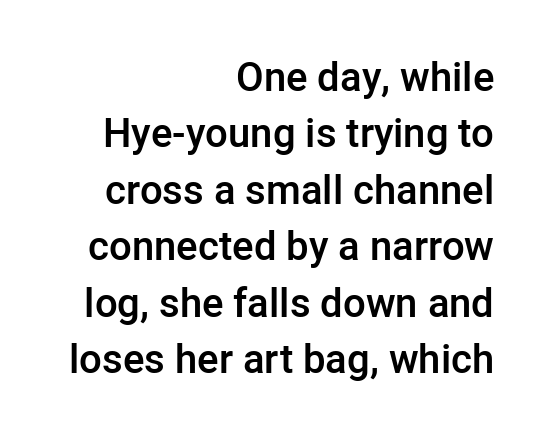
{"serif": "no", "italic": "no", "bold": "semi", "weight": "semibold", "width": "normal", "stroke_contrast": "low", "x_height": "medium", "monospaced": "no", "underline": "no", "align": "right", "line_spacing": "normal", "line_spacing_ratio": 1.41, "letter_spacing": "normal", "letter_spacing_em": 0.0, "glyph_px": 40}
